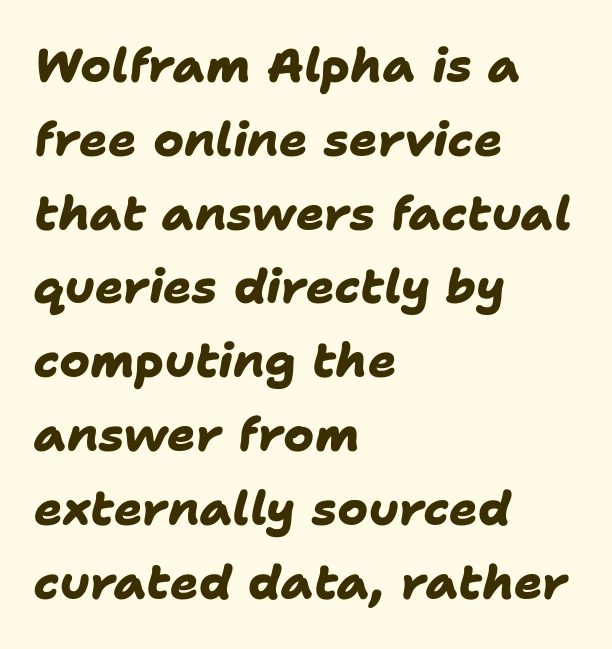
The image shows 47 px heavy sans-serif type; set left-aligned, normal line spacing (1.57x), normal letter spacing, not underlined; low stroke contrast and a medium x-height.
